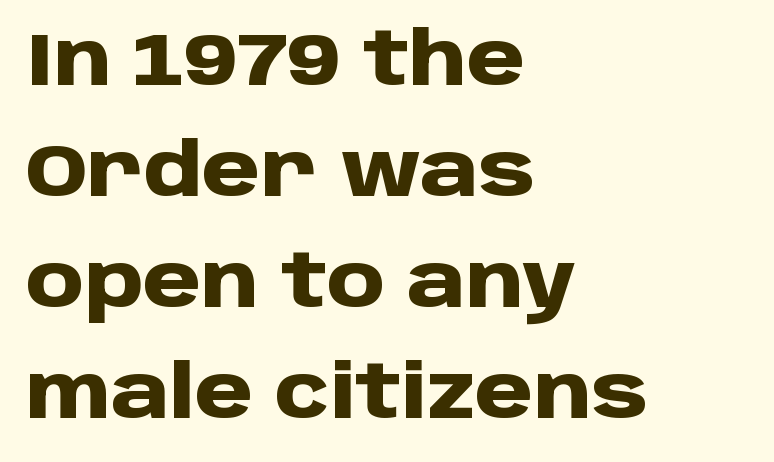
The image shows 74 px heavy sans-serif type, upright; set left-aligned, normal line spacing (1.5x), normal letter spacing, not underlined; low stroke contrast and a large x-height.
